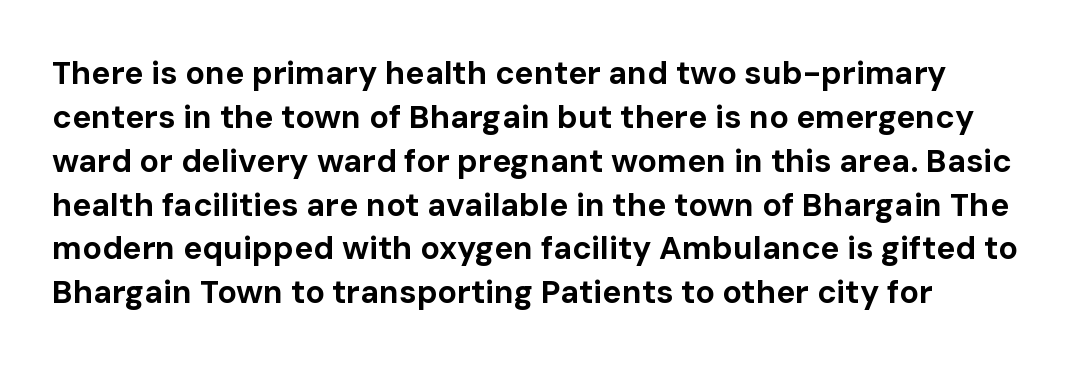
{"serif": "no", "italic": "no", "bold": "yes", "weight": "bold", "width": "normal", "stroke_contrast": "low", "x_height": "medium", "monospaced": "no", "underline": "no", "align": "left", "line_spacing": "normal", "line_spacing_ratio": 1.37, "letter_spacing": "normal", "letter_spacing_em": 0.0, "glyph_px": 32}
